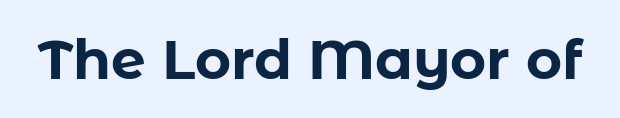
Unlike italic type, these characters show no tilt at all. Nothing unusual about the tracking: characters are spaced as the font intends. The type family on display is of the sans-serif kind. Looks like regular typesetting: each glyph gets only the width it needs.
